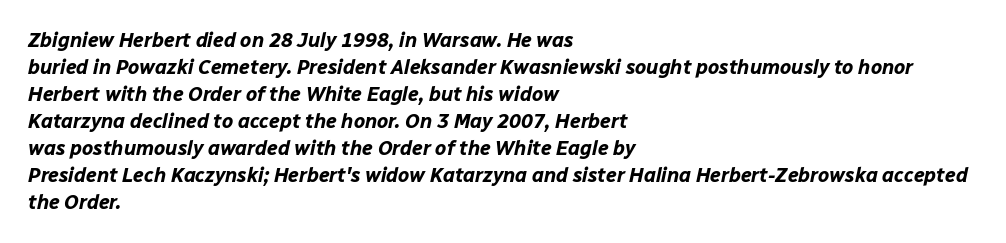
{"italic": "yes", "lean": "right", "slant_degrees": 12, "bold": "yes", "underline": "no", "align": "left", "line_spacing": "normal", "line_spacing_ratio": 1.35, "letter_spacing": "normal", "letter_spacing_em": 0.0, "glyph_px": 20}
